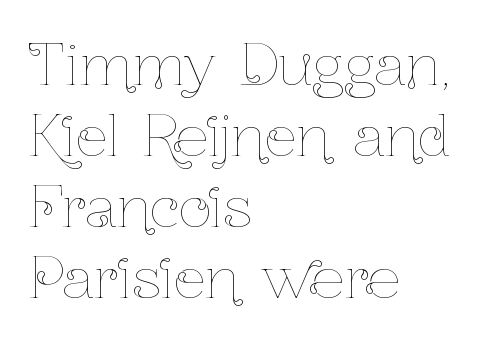
The image shows 56 px thin, condensed type, upright; set left-aligned, normal line spacing (1.27x), normal letter spacing, not underlined; low stroke contrast and a medium x-height.
